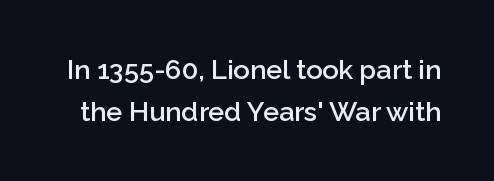
The image shows 27 px text type, upright; set normal line spacing (1.55x), normal letter spacing, not underlined.
